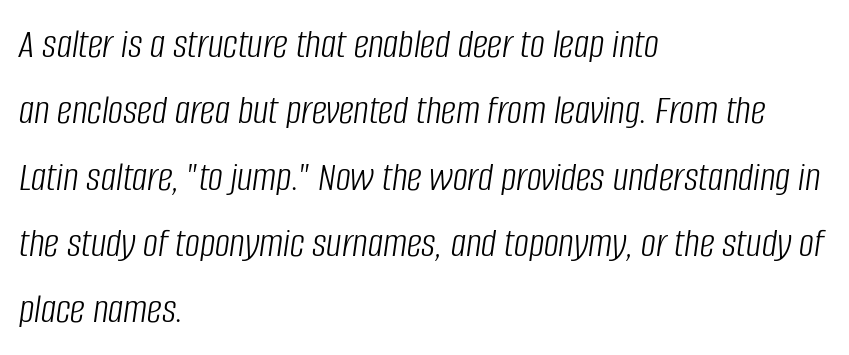
Compared with ordinary roman type, these characters are visibly tilted. The designer left line spacing at the default. A clean baseline with only descenders dipping below it. The letters advance in unequal steps, a hallmark of proportional type. Nobody touched the tracking dial on this one.
